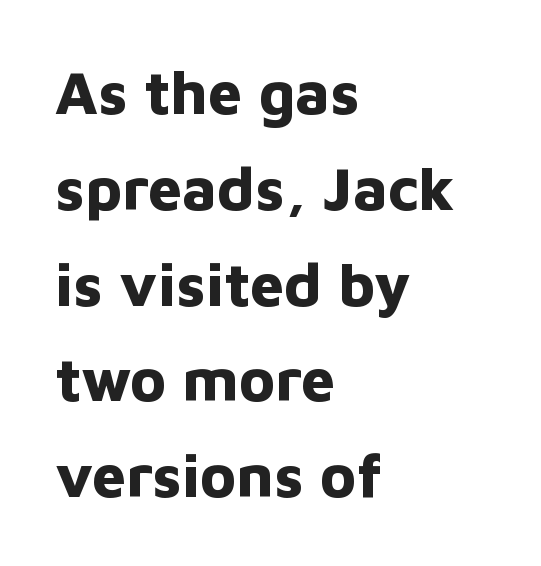
Default kerning and tracking; the words read as compact shapes. Font category for this specimen: sans-serif. Just letters on the line, the space beneath them empty. The passage is arranged the way most books set body copy — flush left. Proportional: the letters do not fall into vertical columns.
